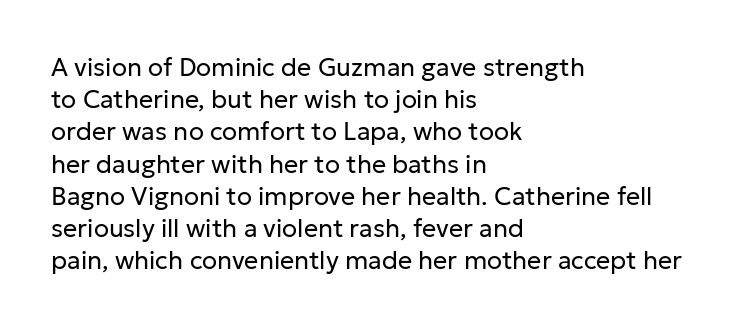
Q: Is the text bold? A: No.
Q: Is the text italic (slanted)? A: No, it is upright.
Q: Is the text underlined? A: No.
Q: How is the paragraph aligned? A: Left-aligned.
Q: Is the spacing between letters normal or unusually wide? A: Normal.
Q: Is the spacing between lines tight, normal or loose? A: Normal.
